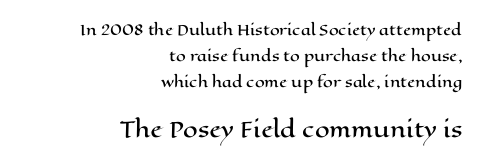
Q: Is the text italic (slanted)? A: No, it is upright.
Q: Is the text underlined? A: No.
Q: How is the paragraph aligned? A: Right-aligned.
Q: Is the spacing between letters normal or unusually wide? A: Normal.
Q: Which block of text is set in a larger size, the first (top) or the second (bottom)? A: The second (bottom) one.
